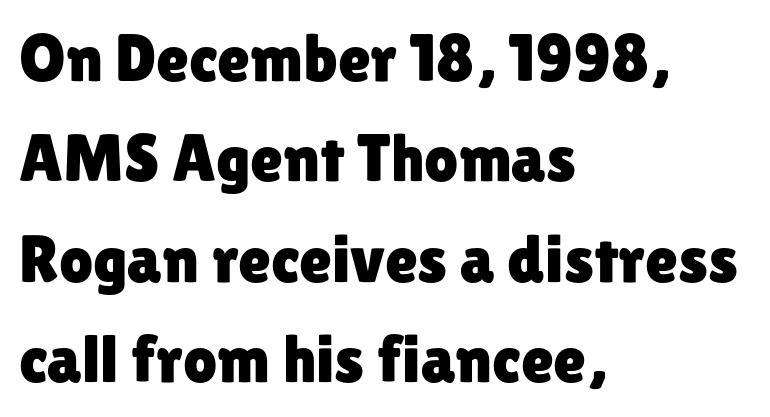
{"serif": "no", "italic": "no", "width": "normal", "stroke_contrast": "low", "x_height": "medium", "monospaced": "no", "underline": "no", "align": "left", "line_spacing": "normal", "line_spacing_ratio": 1.5, "letter_spacing": "normal", "letter_spacing_em": 0.0, "glyph_px": 67}
